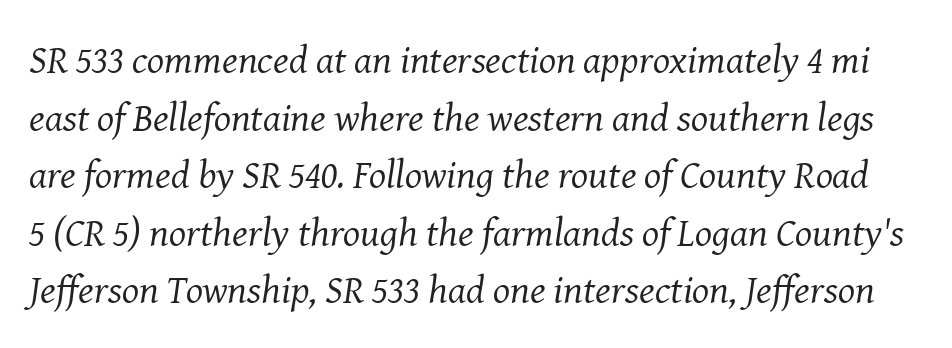
The image shows 40 px regular-weight serif type, italic (leaning right); set normal line spacing (1.44x), normal letter spacing, not underlined; medium stroke contrast and a medium x-height.
